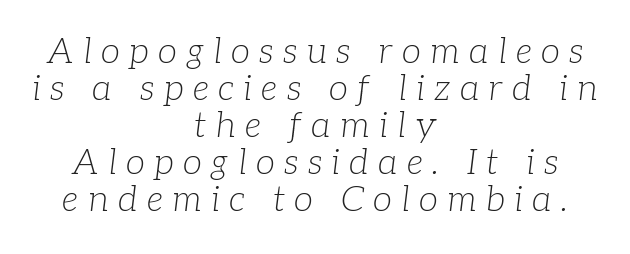
The vertical gap from one line to the next is small. Is this a fixed-width face? No — the glyphs have proportional, varying widths. Alignment: centered. Looking at the ascenders, they clearly lean.
